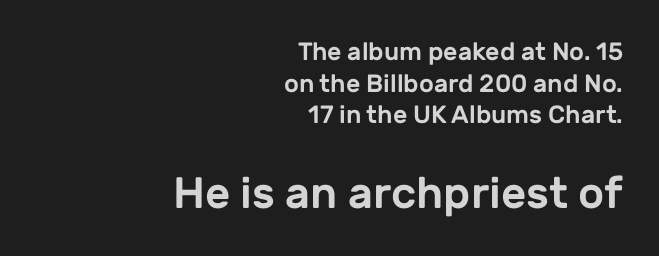
Q: Is the text italic (slanted)? A: No, it is upright.
Q: Is the typeface a serif or a sans-serif typeface? A: Sans-serif.
Q: Is the text underlined? A: No.
Q: How is the paragraph aligned? A: Right-aligned.
Q: Is the spacing between letters normal or unusually wide? A: Normal.
Q: Is the spacing between lines tight, normal or loose? A: Normal.
Q: Which block of text is set in a larger size, the first (top) or the second (bottom)? A: The second (bottom) one.
Q: Width (condensed, normal, or wide)? A: Normal.
Q: Stroke contrast? A: Low.
Q: x-height? A: Medium.
Q: Monospaced? A: No.
